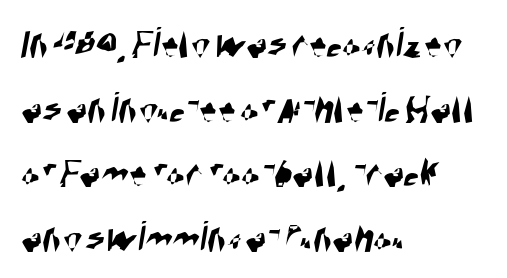
Does the type have serifs? No, each stem ends abruptly. Think of a printed novel: that variable character pitch is what you see here. Typeset ragged right — the left edge is the straight one. Descenders are the only things crossing below the line. The rendering uses a moderate line-height, typical for paragraphs.
